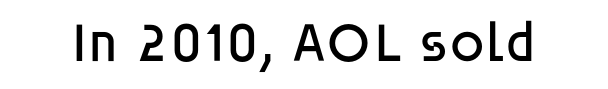
The image shows 56 px regular-weight sans-serif type, upright; set normal letter spacing, not underlined; low stroke contrast and a large x-height.
